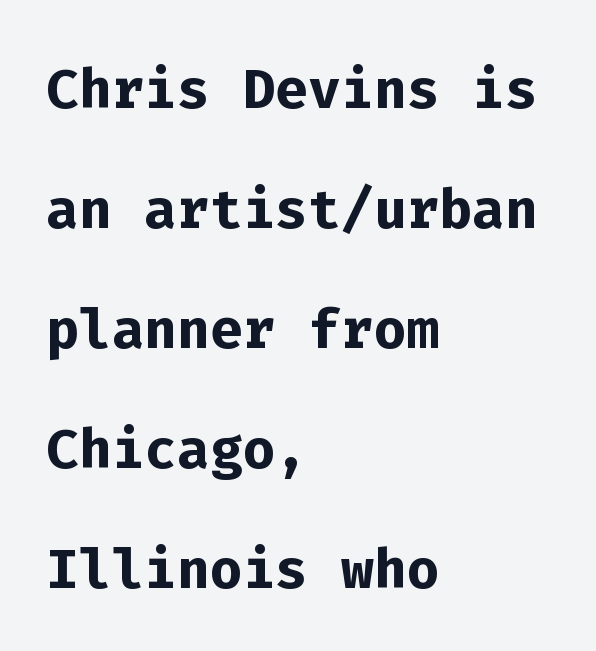
{"serif": "no", "italic": "no", "bold": "yes", "weight": "semibold", "width": "normal", "stroke_contrast": "low", "x_height": "medium", "monospaced": "yes", "underline": "no", "align": "left", "line_spacing": "normal", "line_spacing_ratio": 1.56, "letter_spacing": "normal", "letter_spacing_em": 0.0, "glyph_px": 77}
